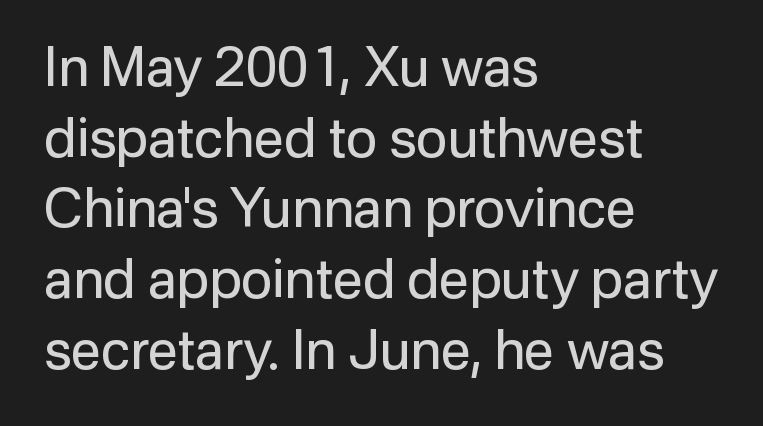
The image shows 54 px regular-weight sans-serif type, upright; set left-aligned, normal line spacing (1.31x), normal letter spacing, not underlined; low stroke contrast and a medium x-height.
